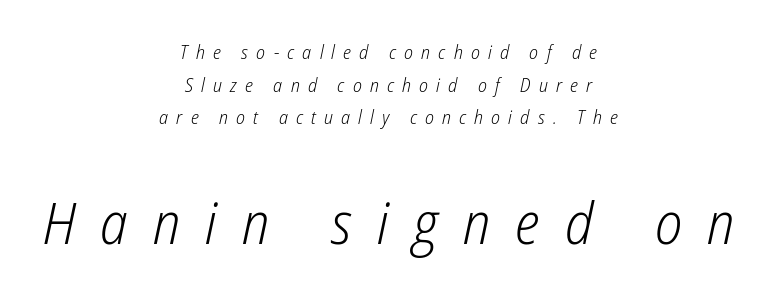
Q: Is the text bold? A: No.
Q: Is the text italic (slanted)? A: Yes, it leans right by about 12 degrees.
Q: Is the text underlined? A: No.
Q: How is the paragraph aligned? A: Centered.
Q: Is the spacing between letters normal or unusually wide? A: Unusually wide.
Q: Which block of text is set in a larger size, the first (top) or the second (bottom)? A: The second (bottom) one.
Q: Width (condensed, normal, or wide)? A: Condensed.
Q: Stroke contrast? A: Low.
Q: x-height? A: Medium.
Q: Monospaced? A: No.
